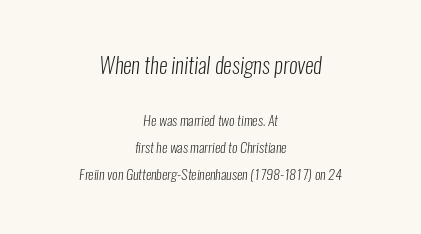
Q: Is the text bold? A: No.
Q: Is the text underlined? A: No.
Q: How is the paragraph aligned? A: Centered.
Q: Is the spacing between letters normal or unusually wide? A: Normal.
Q: Is the spacing between lines tight, normal or loose? A: Loose.
Q: Which block of text is set in a larger size, the first (top) or the second (bottom)? A: The first (top) one.
